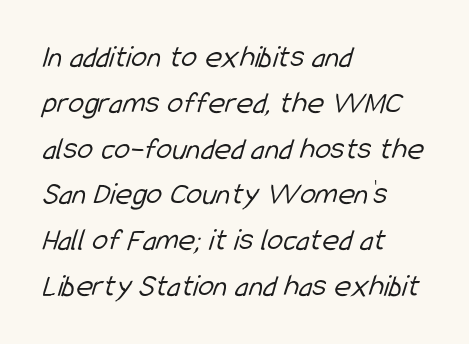
Q: Is the text bold? A: No.
Q: Is the typeface a serif or a sans-serif typeface? A: Sans-serif.
Q: Is the text underlined? A: No.
Q: How is the paragraph aligned? A: Left-aligned.
Q: Is the spacing between letters normal or unusually wide? A: Normal.
Q: Is the spacing between lines tight, normal or loose? A: Normal.
Q: Width (condensed, normal, or wide)? A: Condensed.
Q: Stroke contrast? A: Low.
Q: x-height? A: Medium.
Q: Monospaced? A: No.
